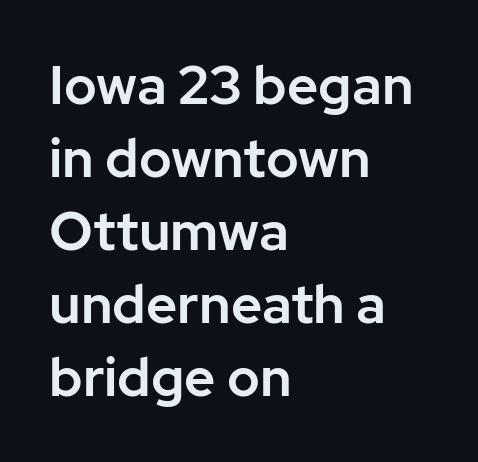
The image shows 54 px sans-serif type, upright; set left-aligned, normal line spacing (1.35x), normal letter spacing, not underlined; low stroke contrast and a medium x-height.
